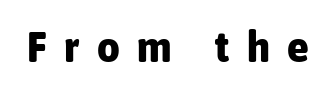
Q: Is the text bold? A: Yes.
Q: Is the text italic (slanted)? A: No, it is upright.
Q: Is the typeface a serif or a sans-serif typeface? A: Sans-serif.
Q: Is the text underlined? A: No.
Q: Is the spacing between letters normal or unusually wide? A: Unusually wide.
Q: Width (condensed, normal, or wide)? A: Condensed.
Q: Stroke contrast? A: Low.
Q: x-height? A: Medium.
Q: Monospaced? A: No.
